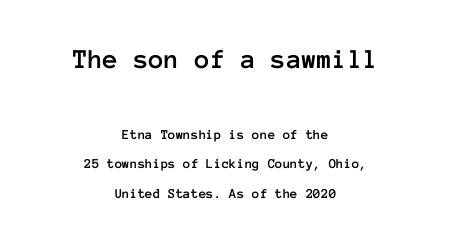
{"italic": "no", "width": "normal", "stroke_contrast": "low", "x_height": "medium", "monospaced": "yes", "underline": "no", "align": "center", "line_spacing": "loose", "line_spacing_ratio": 2.12, "letter_spacing": "normal", "letter_spacing_em": 0.0, "larger_block": "first", "size_ratio": 2.0, "glyph_px": 28}
